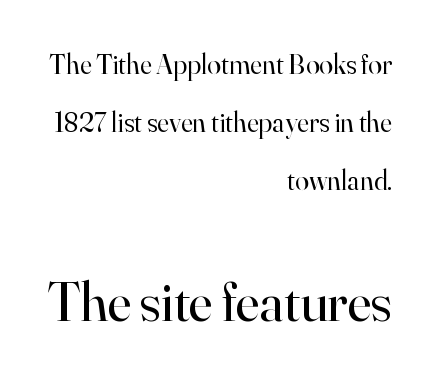
Q: Is the text bold? A: No.
Q: Is the text italic (slanted)? A: No, it is upright.
Q: Is the typeface a serif or a sans-serif typeface? A: Serif.
Q: Is the text underlined? A: No.
Q: How is the paragraph aligned? A: Right-aligned.
Q: Is the spacing between letters normal or unusually wide? A: Normal.
Q: Is the spacing between lines tight, normal or loose? A: Loose.
Q: Which block of text is set in a larger size, the first (top) or the second (bottom)? A: The second (bottom) one.
Q: Width (condensed, normal, or wide)? A: Normal.
Q: Stroke contrast? A: High.
Q: x-height? A: Small.
Q: Monospaced? A: No.
